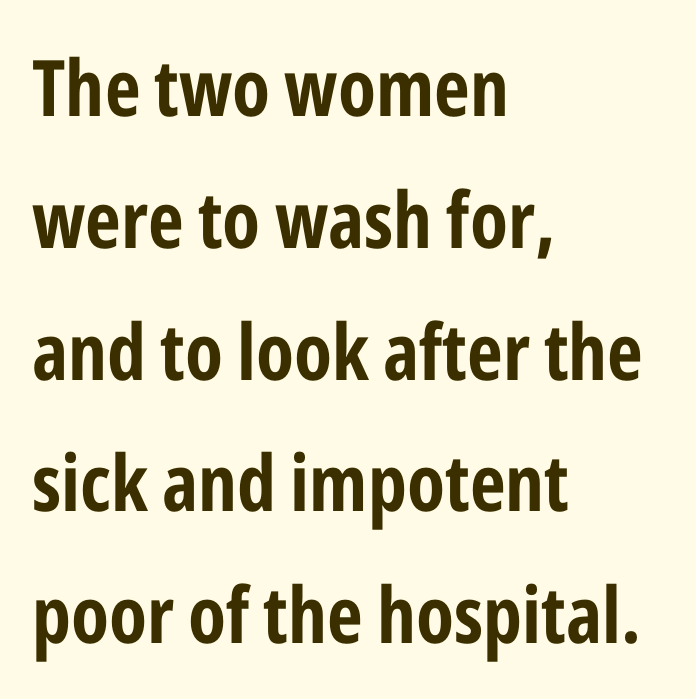
{"serif": "no", "italic": "no", "bold": "yes", "weight": "bold", "width": "condensed", "stroke_contrast": "low", "x_height": "medium", "monospaced": "no", "underline": "no", "align": "left", "line_spacing": "normal", "line_spacing_ratio": 1.69, "letter_spacing": "normal", "letter_spacing_em": 0.0, "glyph_px": 78}
